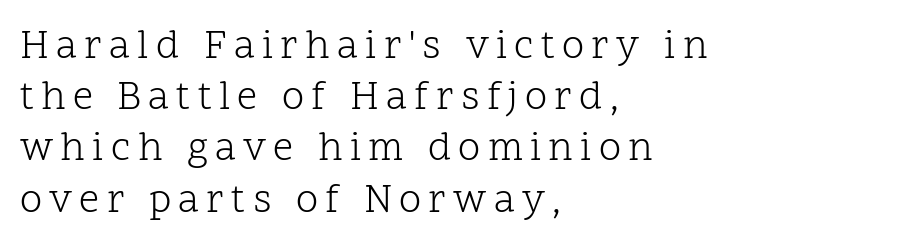
The baseline area is clear. Character widths vary here, with narrow letters taking less room than wide ones. Notice how the passage keeps a crisp vertical edge on the left only. The designer went with a serif here, giving each stem small feet. Reading down the column, the eye jumps a familiar distance to each next line. Tall strokes in this sample are plumb rather than angled.
